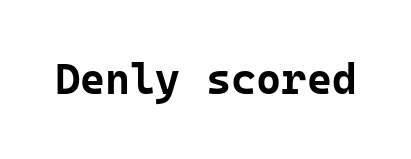
{"serif": "no", "italic": "no", "bold": "yes", "weight": "bold", "width": "normal", "stroke_contrast": "low", "x_height": "medium", "monospaced": "yes", "underline": "no", "letter_spacing": "normal", "letter_spacing_em": 0.0, "glyph_px": 43}
